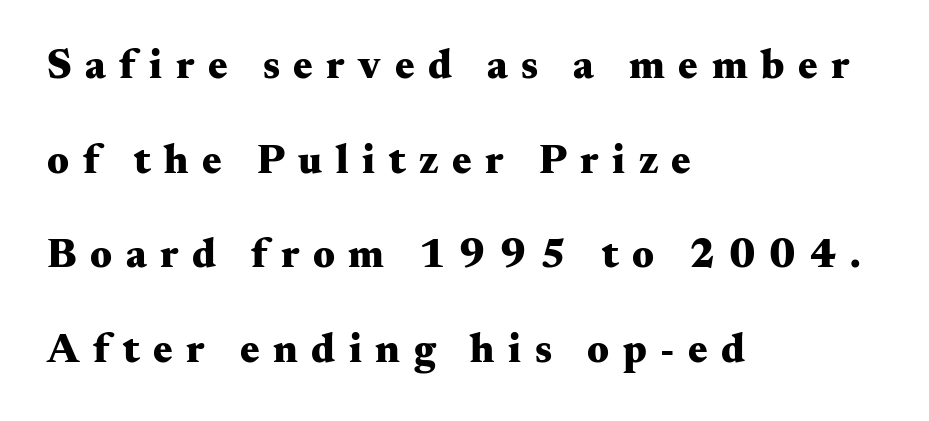
The image shows 41 px heavy, wide serif type, upright; set left-aligned, loose line spacing (2.31x), unusually wide letter spacing (+0.33 em), not underlined; medium stroke contrast and a small x-height.
